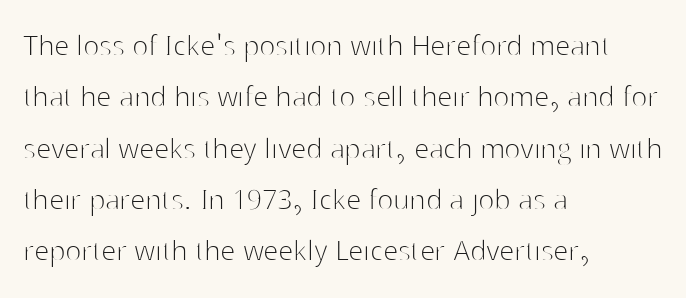
The font family rendered here belongs to the sans-serif group. Horizontal bands of white between lines are of average thickness. The lettering holds an erect, upright posture throughout. Note the varied advance widths — an 'i' is clearly narrower than an 'm'.
